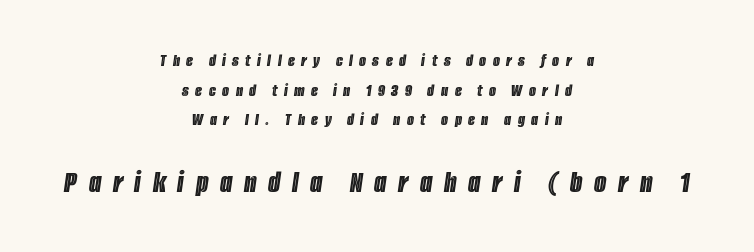
Between one letter and the next there's a generous, obvious gap. Has an underline been added? It has not. Compared with ordinary roman type, these characters are visibly tilted. Reading down the block, each line starts at a different indent, mirrored at its end.
